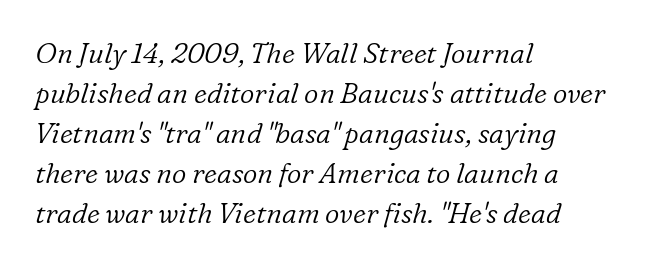
{"serif": "yes", "italic": "yes", "lean": "right", "slant_degrees": 16, "bold": "no", "weight": "light", "width": "normal", "stroke_contrast": "low", "x_height": "medium", "monospaced": "no", "underline": "no", "align": "left", "line_spacing": "normal", "line_spacing_ratio": 1.43, "letter_spacing": "normal", "letter_spacing_em": 0.0, "glyph_px": 28}
